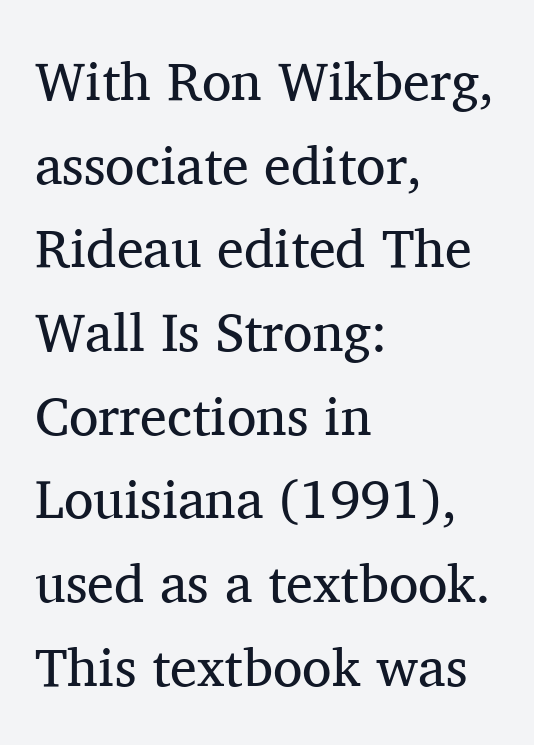
The foot of each line stays bare and open. Serifs: yes, visible at the terminals of the letterforms. Compared with typical paragraphs, the rows here are spaced about the same. Stroke thickness stays within the range of a standard reading face or lighter. When letters stand straight like this, we call the style roman or upright.
